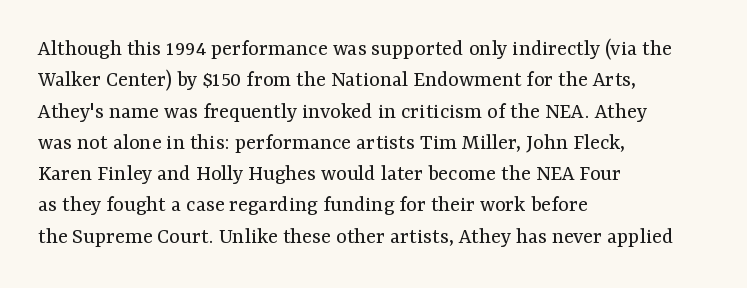
The image shows 23 px text type, upright; set left-aligned, normal line spacing (1.36x), normal letter spacing, not underlined.
